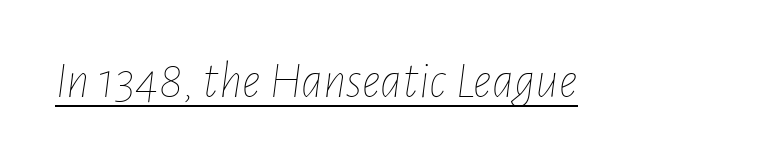
{"italic": "yes", "lean": "right", "slant_degrees": 7, "bold": "no", "weight": "thin", "width": "condensed", "stroke_contrast": "low", "x_height": "medium", "monospaced": "no", "underline": "yes", "letter_spacing": "normal", "letter_spacing_em": 0.0, "glyph_px": 52}
